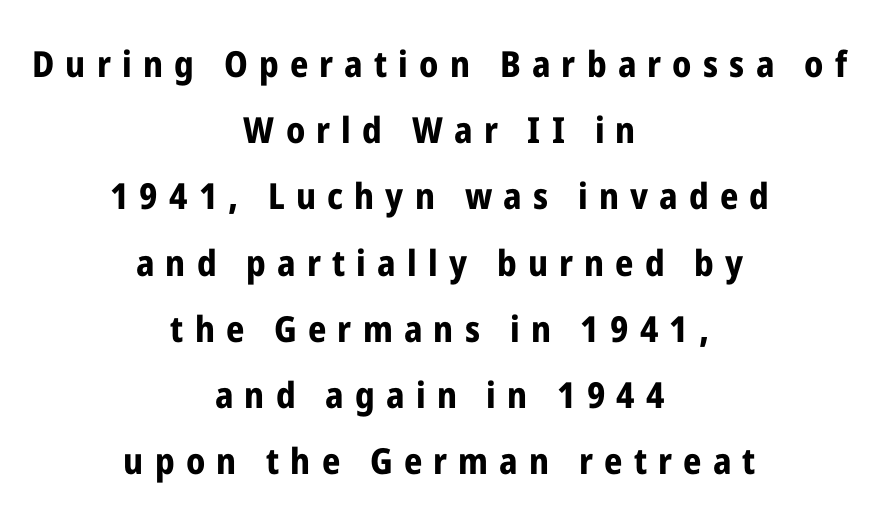
Q: Is the text bold? A: Yes.
Q: Is the text italic (slanted)? A: No, it is upright.
Q: Is the typeface a serif or a sans-serif typeface? A: Sans-serif.
Q: Is the text underlined? A: No.
Q: How is the paragraph aligned? A: Centered.
Q: Is the spacing between letters normal or unusually wide? A: Unusually wide.
Q: Width (condensed, normal, or wide)? A: Condensed.
Q: Stroke contrast? A: Low.
Q: x-height? A: Medium.
Q: Monospaced? A: No.
